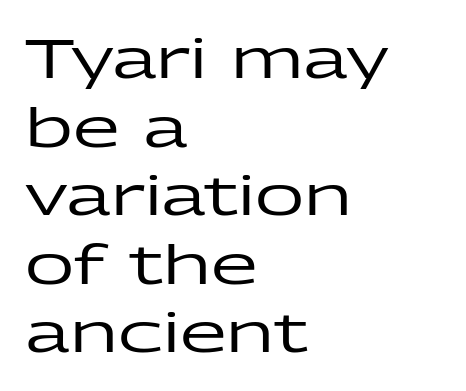
Alignment: flush left. Spacing verdict: proportional, widths tailored to each character. This is the regular roman posture of the typeface. Leading matches the norm, producing a regular column. This sample uses a sans-serif face.
